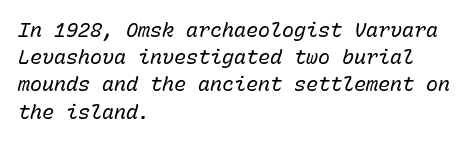
{"italic": "yes", "lean": "right", "slant_degrees": 15, "bold": "no", "underline": "no", "align": "left", "line_spacing": "normal", "line_spacing_ratio": 1.36, "letter_spacing": "normal", "letter_spacing_em": 0.0, "glyph_px": 20}
